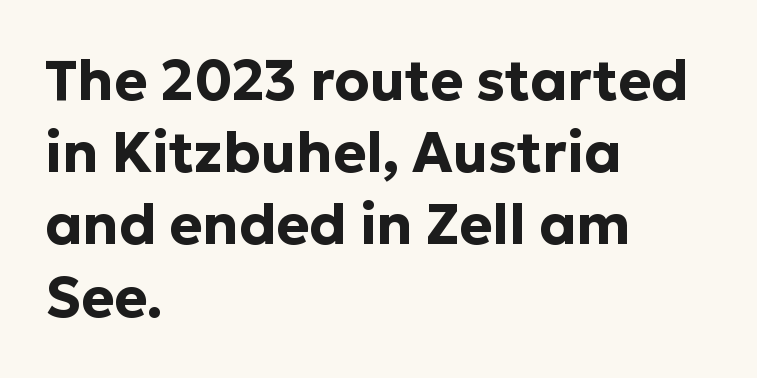
Q: Is the text bold? A: Yes.
Q: Is the text italic (slanted)? A: No, it is upright.
Q: Is the typeface a serif or a sans-serif typeface? A: Sans-serif.
Q: Is the text underlined? A: No.
Q: How is the paragraph aligned? A: Left-aligned.
Q: Is the spacing between letters normal or unusually wide? A: Normal.
Q: Is the spacing between lines tight, normal or loose? A: Normal.
Q: Width (condensed, normal, or wide)? A: Normal.
Q: Stroke contrast? A: Low.
Q: x-height? A: Medium.
Q: Monospaced? A: No.
